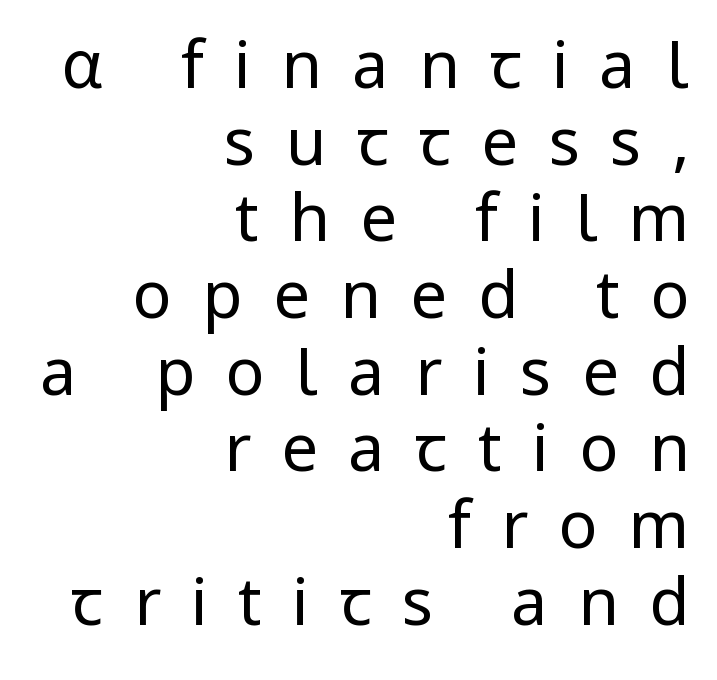
{"serif": "no", "italic": "no", "bold": "no", "weight": "regular", "width": "normal", "stroke_contrast": "low", "x_height": "medium", "monospaced": "no", "underline": "no", "align": "right", "line_spacing_ratio": 1.18, "letter_spacing": "wide", "letter_spacing_em": 0.47, "glyph_px": 65}
